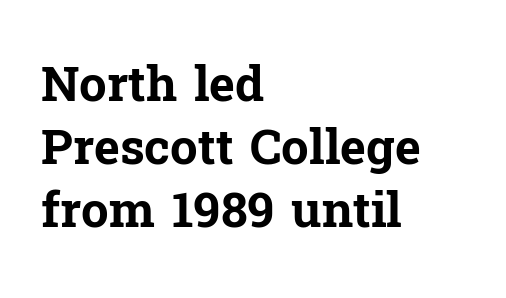
{"serif": "yes", "italic": "no", "bold": "yes", "weight": "bold", "width": "normal", "stroke_contrast": "low", "x_height": "medium", "monospaced": "no", "underline": "no", "align": "left", "line_spacing": "normal", "line_spacing_ratio": 1.29, "letter_spacing": "normal", "letter_spacing_em": 0.0, "glyph_px": 49}
